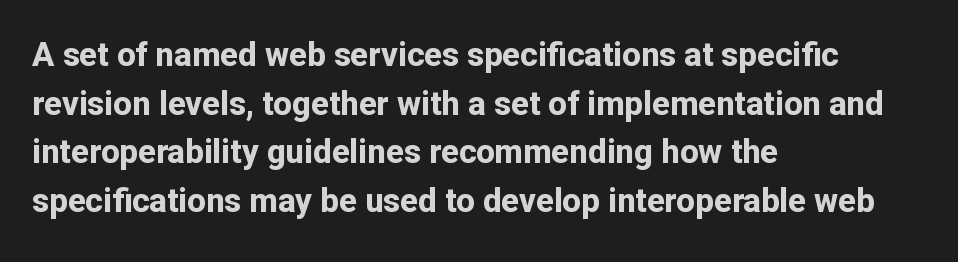
{"serif": "no", "italic": "no", "bold": "yes", "weight": "bold", "width": "normal", "stroke_contrast": "low", "x_height": "medium", "monospaced": "no", "underline": "no", "align": "left", "line_spacing": "normal", "line_spacing_ratio": 1.47, "letter_spacing": "normal", "letter_spacing_em": 0.0, "glyph_px": 33}
